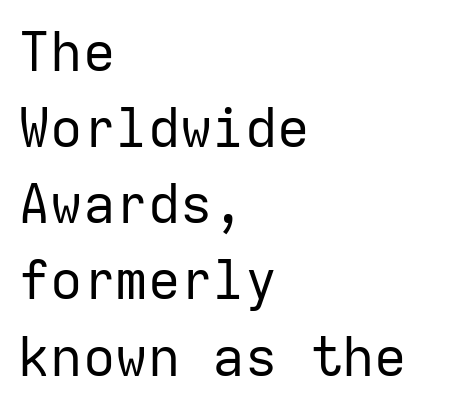
{"serif": "no", "italic": "no", "bold": "no", "weight": "regular", "width": "normal", "stroke_contrast": "low", "x_height": "medium", "monospaced": "yes", "underline": "no", "align": "left", "line_spacing": "normal", "line_spacing_ratio": 1.41, "letter_spacing": "normal", "letter_spacing_em": 0.0, "glyph_px": 54}
